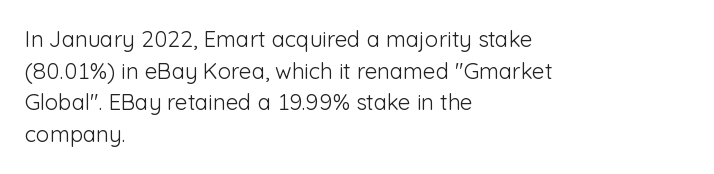
{"italic": "no", "bold": "no", "underline": "no", "align": "left", "line_spacing": "normal", "line_spacing_ratio": 1.44, "letter_spacing": "normal", "letter_spacing_em": 0.0, "glyph_px": 22}
